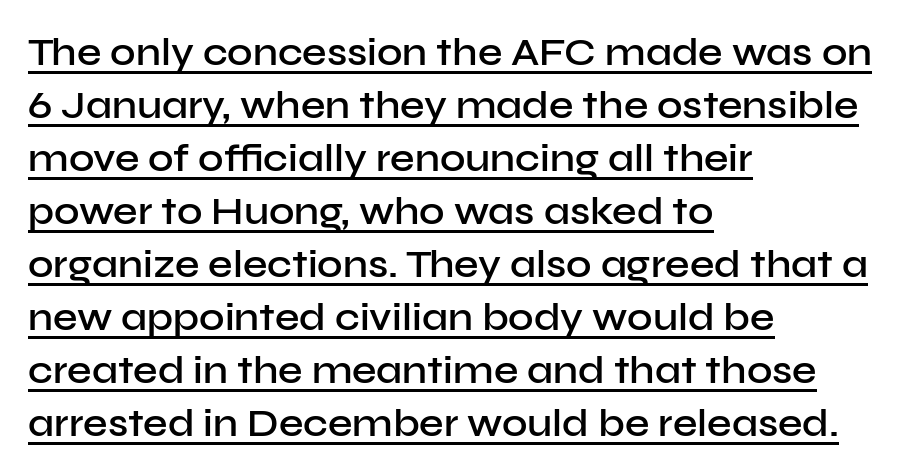
Q: Is the text bold? A: Semi-bold.
Q: Is the text italic (slanted)? A: No, it is upright.
Q: Is the typeface a serif or a sans-serif typeface? A: Sans-serif.
Q: Is the text underlined? A: Yes.
Q: How is the paragraph aligned? A: Left-aligned.
Q: Is the spacing between letters normal or unusually wide? A: Normal.
Q: Is the spacing between lines tight, normal or loose? A: Normal.
Q: Width (condensed, normal, or wide)? A: Normal.
Q: Stroke contrast? A: Low.
Q: x-height? A: Medium.
Q: Monospaced? A: No.
